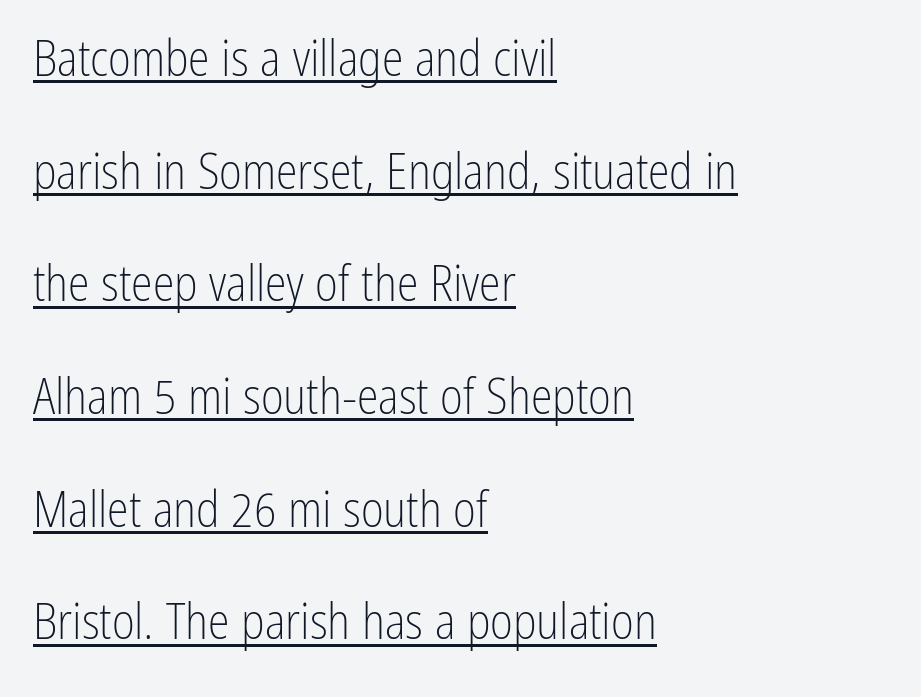
{"serif": "no", "italic": "no", "bold": "no", "weight": "light", "width": "condensed", "stroke_contrast": "low", "x_height": "medium", "monospaced": "no", "underline": "yes", "align": "left", "line_spacing": "loose", "line_spacing_ratio": 2.3, "letter_spacing": "normal", "letter_spacing_em": 0.0, "glyph_px": 49}
